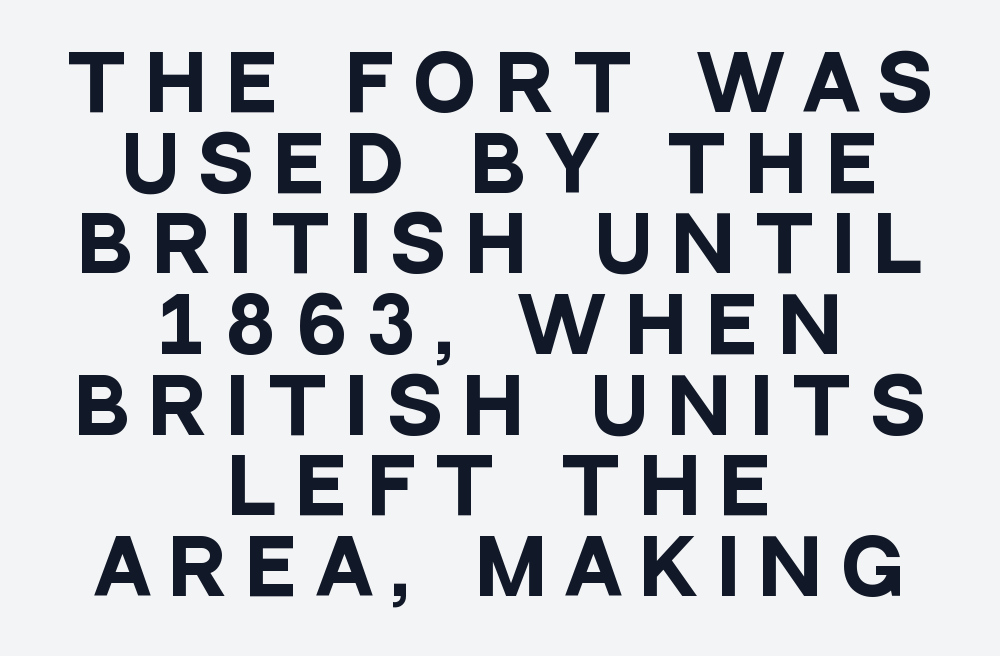
The image shows 74 px heavy, condensed sans-serif type, upright; set centered, tight line spacing (1.09x), unusually wide letter spacing (+0.3 em), not underlined; low stroke contrast and a large x-height.
